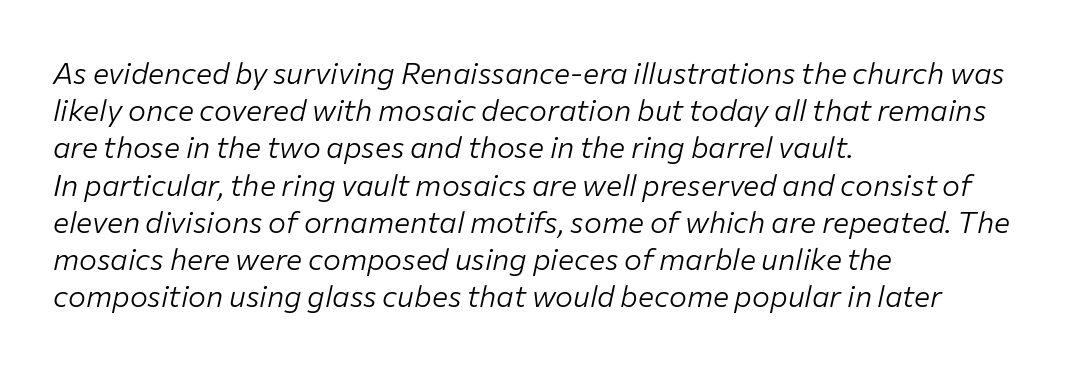
The image shows 30 px light type, italic (leaning right); set left-aligned, line spacing 1.24x, normal letter spacing, not underlined; low stroke contrast and a medium x-height.
